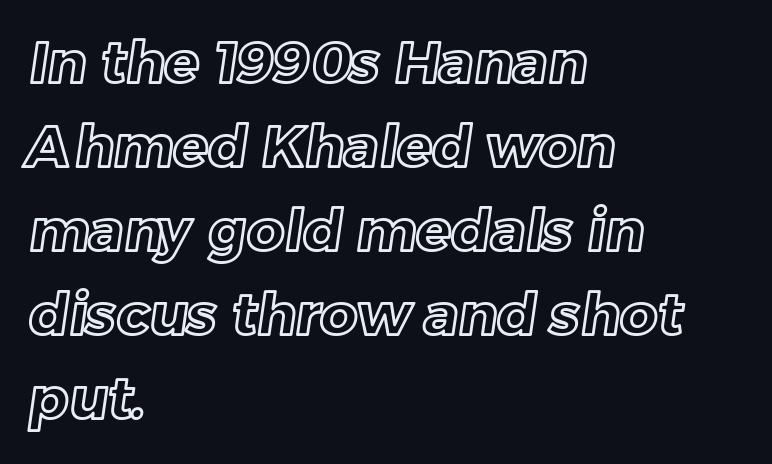
{"width": "normal", "x_height": "medium", "monospaced": "no", "underline": "no", "align": "left", "line_spacing": "normal", "line_spacing_ratio": 1.45, "letter_spacing": "normal", "letter_spacing_em": 0.0, "glyph_px": 58}
